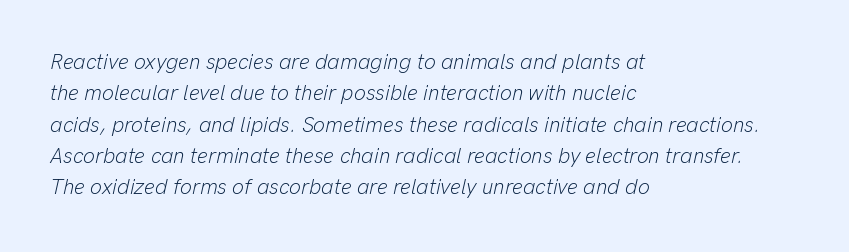
Q: Is the text bold? A: No.
Q: Is the text italic (slanted)? A: Yes, it leans right by about 13 degrees.
Q: Is the text underlined? A: No.
Q: How is the paragraph aligned? A: Left-aligned.
Q: Is the spacing between letters normal or unusually wide? A: Normal.
Q: Is the spacing between lines tight, normal or loose? A: Normal.
